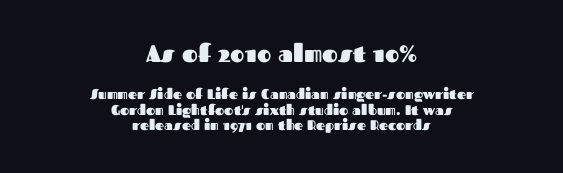
The letters in the upper block stand taller than those in the block below. Unlike italic type, these characters show no tilt at all. Compared with typical paragraphs, the rows here are closer together. Nobody touched the tracking dial on this one. Compared with a flush-left layout, this one balances lines on the center instead.
